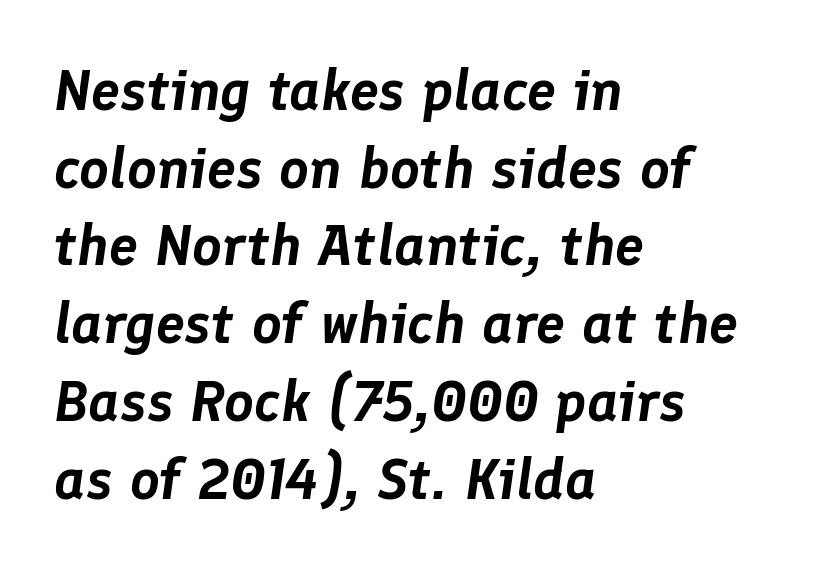
Q: Is the text italic (slanted)? A: Yes, it leans right by about 8 degrees.
Q: Is the text underlined? A: No.
Q: How is the paragraph aligned? A: Left-aligned.
Q: Is the spacing between letters normal or unusually wide? A: Normal.
Q: Is the spacing between lines tight, normal or loose? A: Normal.
Q: Width (condensed, normal, or wide)? A: Normal.
Q: Stroke contrast? A: Low.
Q: x-height? A: Medium.
Q: Monospaced? A: No.
